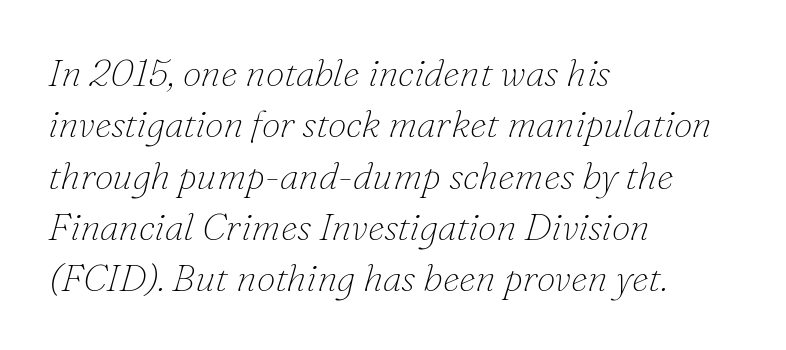
These lines stack with their left ends in a neat column. Regular leading. The whole block is typeset with a tilt. The passage shown is typed in a proportional face where columns would drift. I'd call this a serif setting — the letters wear small feet. The strokes are not fattened; the text isn't bold.
